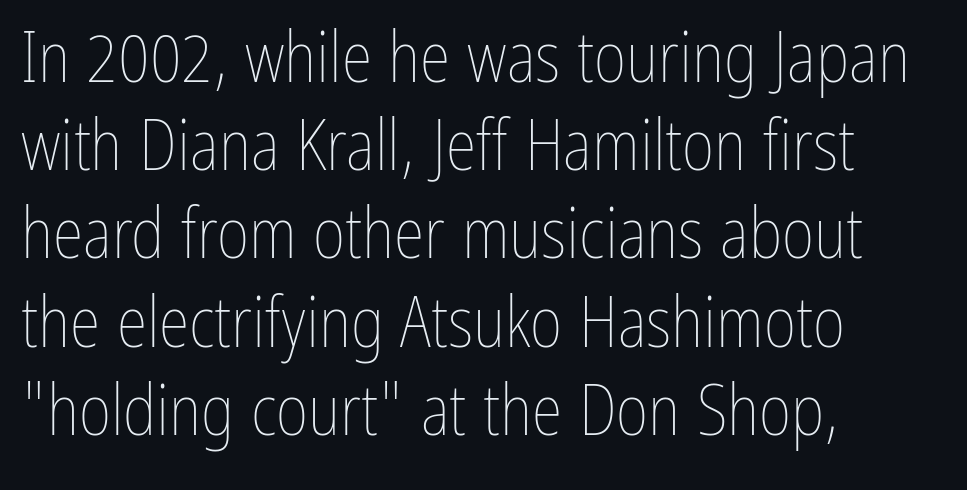
Q: Is the text bold? A: No.
Q: Is the text italic (slanted)? A: No, it is upright.
Q: Is the text underlined? A: No.
Q: How is the paragraph aligned? A: Left-aligned.
Q: Is the spacing between letters normal or unusually wide? A: Normal.
Q: Is the spacing between lines tight, normal or loose? A: Normal.
Q: Width (condensed, normal, or wide)? A: Condensed.
Q: Stroke contrast? A: Low.
Q: x-height? A: Medium.
Q: Monospaced? A: No.
